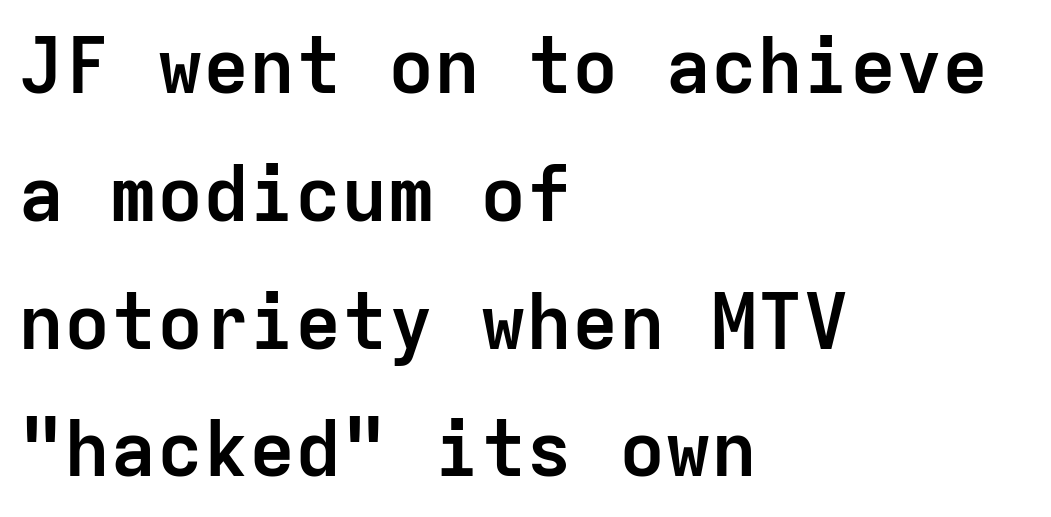
The image shows 77 px semibold sans-serif type, upright, monospaced; set left-aligned, normal line spacing (1.66x), normal letter spacing, not underlined; low stroke contrast and a medium x-height.
